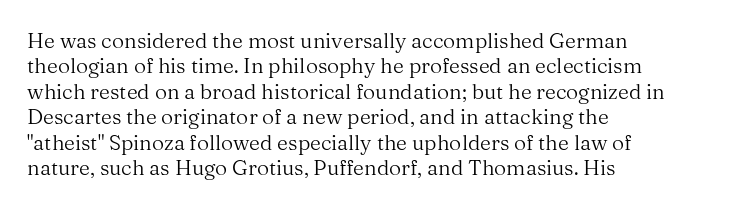
Q: Is the text bold? A: No.
Q: Is the text italic (slanted)? A: No, it is upright.
Q: Is the text underlined? A: No.
Q: How is the paragraph aligned? A: Left-aligned.
Q: Is the spacing between letters normal or unusually wide? A: Normal.
